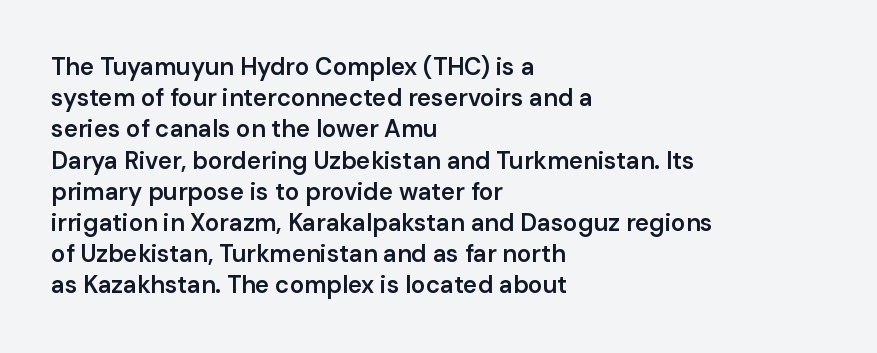
Q: Is the text bold? A: Semi-bold.
Q: Is the text italic (slanted)? A: No, it is upright.
Q: Is the text underlined? A: No.
Q: How is the paragraph aligned? A: Left-aligned.
Q: Is the spacing between letters normal or unusually wide? A: Normal.
Q: Is the spacing between lines tight, normal or loose? A: Normal.
